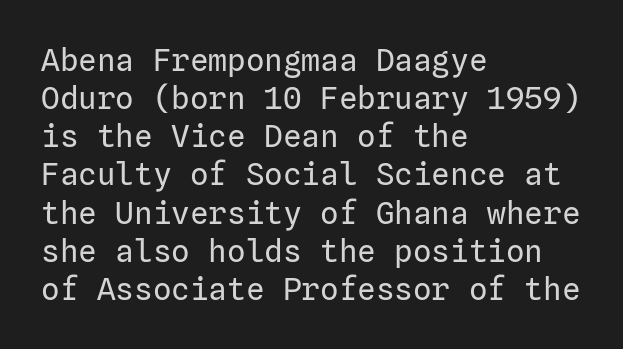
Q: Is the text bold? A: No.
Q: Is the text italic (slanted)? A: No, it is upright.
Q: Is the typeface a serif or a sans-serif typeface? A: Sans-serif.
Q: Is the text underlined? A: No.
Q: How is the paragraph aligned? A: Left-aligned.
Q: Is the spacing between letters normal or unusually wide? A: Normal.
Q: Width (condensed, normal, or wide)? A: Normal.
Q: Stroke contrast? A: Low.
Q: x-height? A: Medium.
